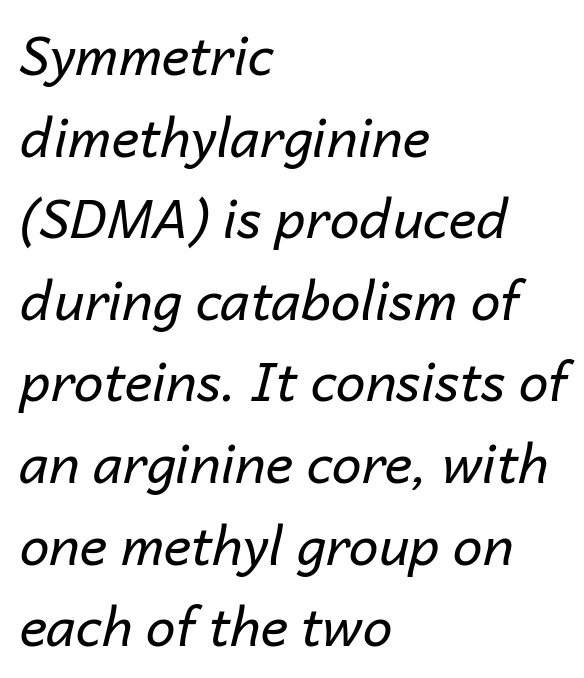
Q: Is the text bold? A: No.
Q: Is the text italic (slanted)? A: Yes, it leans right by about 14 degrees.
Q: Is the text underlined? A: No.
Q: How is the paragraph aligned? A: Left-aligned.
Q: Is the spacing between letters normal or unusually wide? A: Normal.
Q: Is the spacing between lines tight, normal or loose? A: Normal.
Q: Width (condensed, normal, or wide)? A: Normal.
Q: Stroke contrast? A: Low.
Q: x-height? A: Medium.
Q: Monospaced? A: No.
